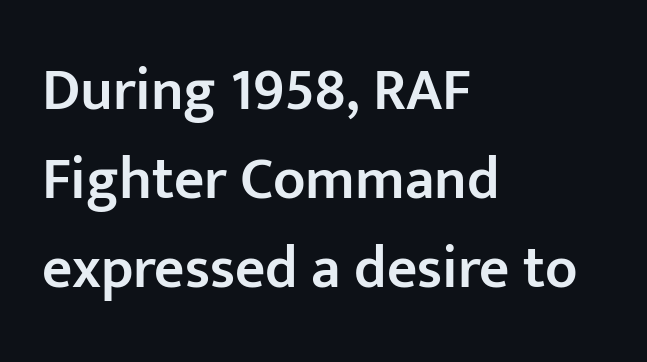
The gaps between neighbouring characters are ordinary and unremarkable. This rendering employs a face without finishing strokes, i.e., a sans-serif. The compositor pushed each line to the left boundary. This sample has the flowing, uneven cadence of proportional lettering. Compared with an ordinary text face, these strokes are moderately heavier — a semibold. The lettering stays uniformly vertical, giving the passage a roman look.
